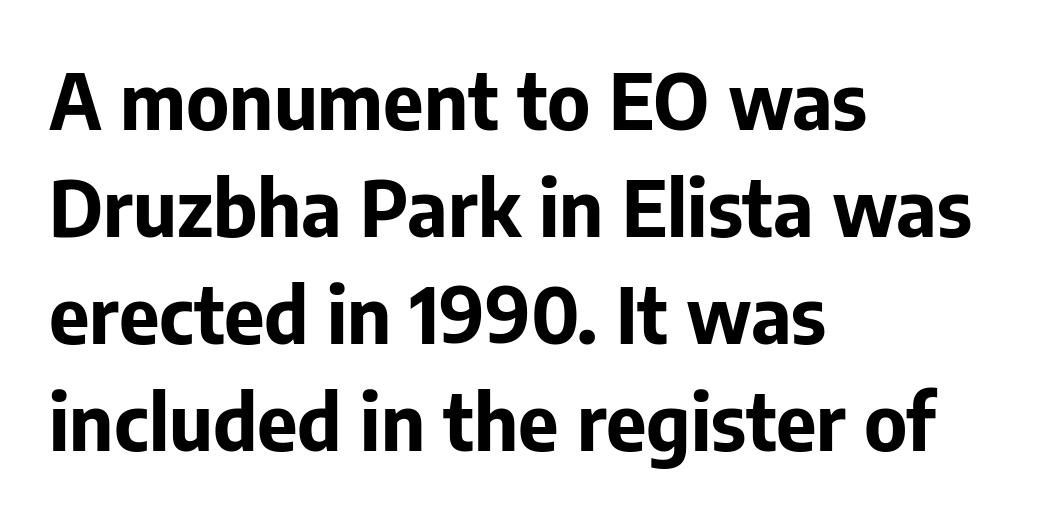
{"serif": "no", "italic": "no", "bold": "yes", "weight": "bold", "width": "normal", "stroke_contrast": "low", "x_height": "medium", "monospaced": "no", "underline": "no", "align": "left", "line_spacing": "normal", "line_spacing_ratio": 1.37, "letter_spacing": "normal", "letter_spacing_em": 0.0, "glyph_px": 78}
